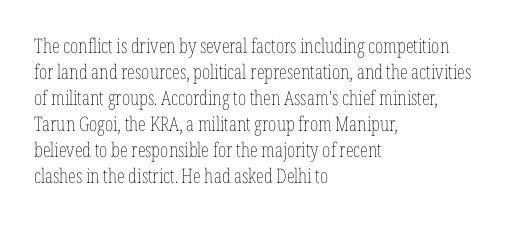
The image shows 20 px text type, upright; set left-aligned, normal line spacing (1.3x), normal letter spacing, not underlined.
